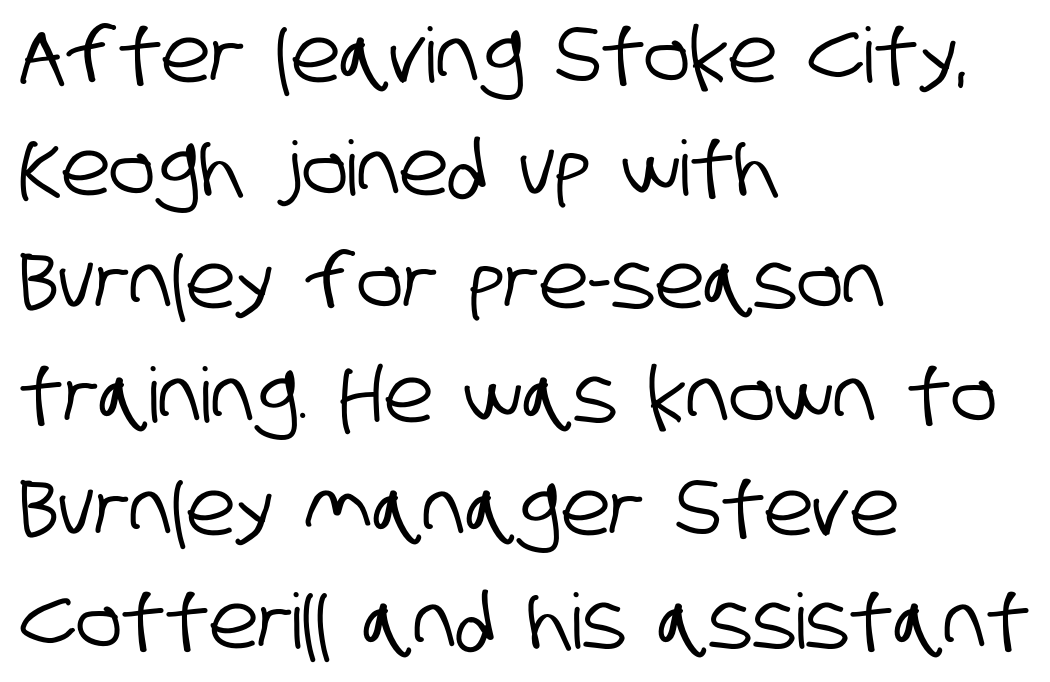
Which margin do the lines hug? The left one — the right edge is uneven. Quick note: interline space is typical. This sample has the flowing, uneven cadence of proportional lettering. Just letters on the line, the space beneath them empty. Classification — sans serif. Tracking here is standard; glyphs follow each other at the usual distance.
